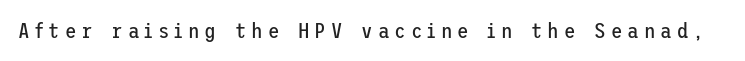
{"italic": "no", "bold": "no", "underline": "no", "letter_spacing": "wide", "letter_spacing_em": 0.24, "glyph_px": 21}
